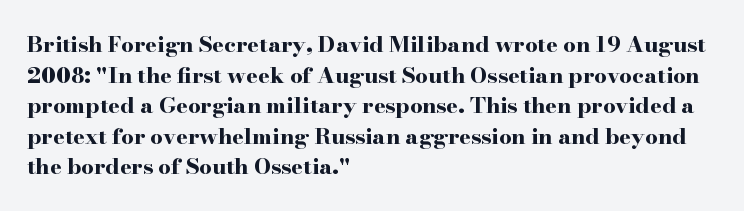
{"italic": "no", "bold": "yes", "underline": "no", "align": "left", "line_spacing": "normal", "line_spacing_ratio": 1.39, "letter_spacing": "normal", "letter_spacing_em": 0.0, "glyph_px": 22}
